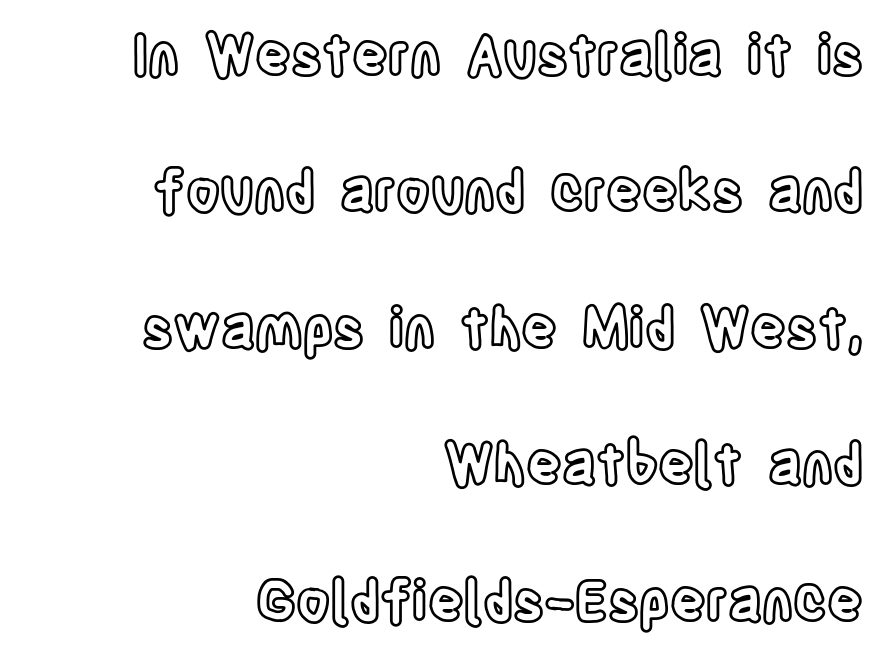
The image shows 55 px condensed type, upright; set right-aligned, loose line spacing (2.48x), normal letter spacing, not underlined; a large x-height.
